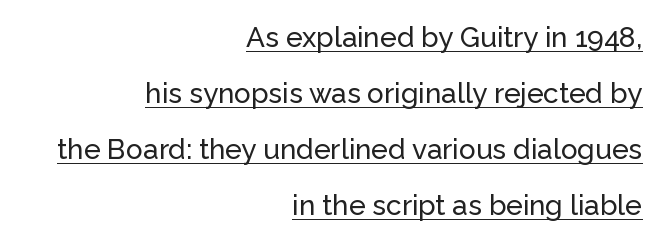
The image shows 28 px sans-serif type, upright; set right-aligned, loose line spacing (2.0x), normal letter spacing, underlined; low stroke contrast and a medium x-height.
